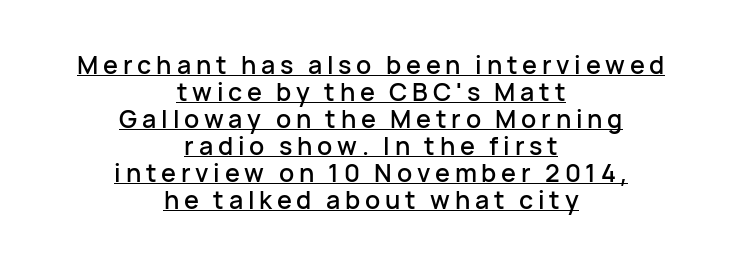
Q: Is the text italic (slanted)? A: No, it is upright.
Q: Is the text underlined? A: Yes.
Q: How is the paragraph aligned? A: Centered.
Q: Is the spacing between lines tight, normal or loose? A: Tight.
